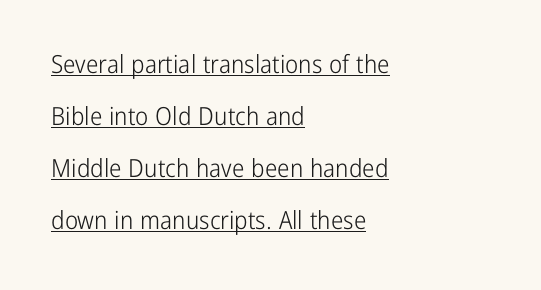
The image shows 25 px text type, upright; set left-aligned, loose line spacing (2.08x), normal letter spacing, underlined.
